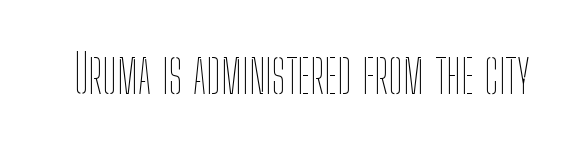
Here the designer chose a conventional face with non-uniform glyph widths. Inter-character spacing is left at the font's built-in metrics. Descender tails drop into unmarked territory. This is roman type, the default non-slanted kind. Is the type heavy? It reads as light-to-regular instead.
